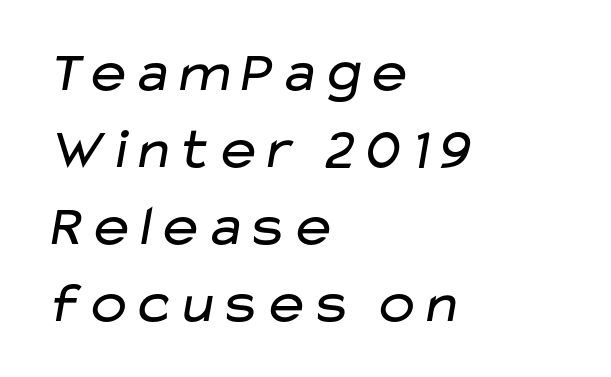
{"serif": "no", "bold": "no", "weight": "regular", "width": "wide", "stroke_contrast": "low", "x_height": "medium", "monospaced": "no", "underline": "no", "align": "left", "line_spacing": "normal", "line_spacing_ratio": 1.33, "letter_spacing": "normal", "letter_spacing_em": 0.0, "glyph_px": 58}
